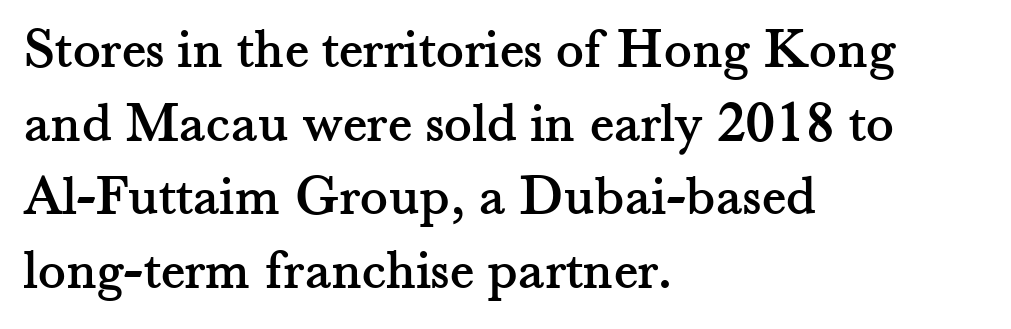
{"serif": "yes", "italic": "no", "width": "normal", "stroke_contrast": "medium", "x_height": "small", "monospaced": "no", "underline": "no", "align": "left", "line_spacing": "normal", "line_spacing_ratio": 1.27, "letter_spacing": "normal", "letter_spacing_em": 0.0, "glyph_px": 58}
